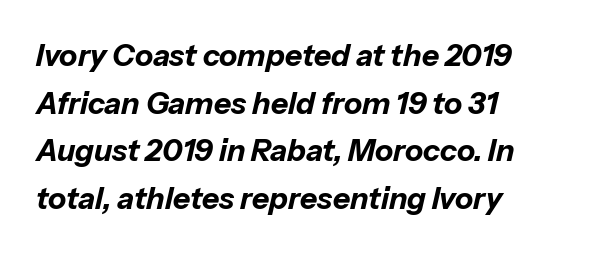
Is the type bold? Yes — the strokes are clearly thick and heavy. Slanted lettering throughout. No word sits above an underline. Compared with typical paragraphs, the rows here are spaced about the same. The face used here is rendered with its standard letterfit.
